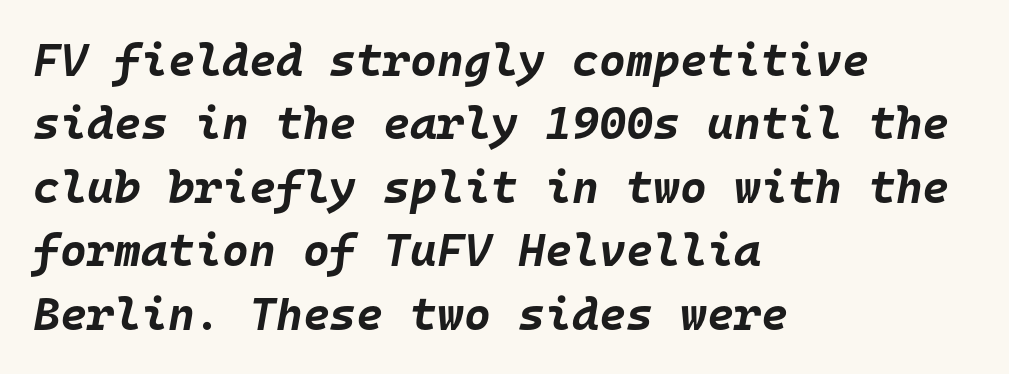
Q: Is the text bold? A: Yes.
Q: Is the text italic (slanted)? A: Yes, it leans right by about 10 degrees.
Q: Is the text underlined? A: No.
Q: How is the paragraph aligned? A: Left-aligned.
Q: Is the spacing between letters normal or unusually wide? A: Normal.
Q: Is the spacing between lines tight, normal or loose? A: Normal.
Q: Width (condensed, normal, or wide)? A: Normal.
Q: Stroke contrast? A: Low.
Q: x-height? A: Large.
Q: Monospaced? A: Yes.
